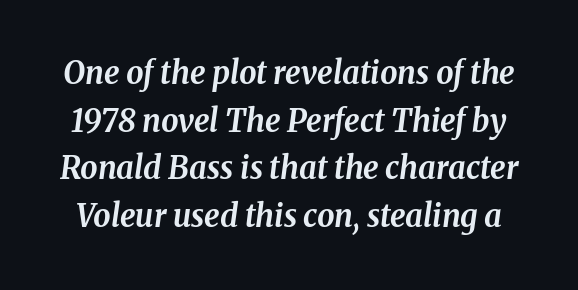
The line texture is even and compact thanks to regular tracking. Emphasis-style slanted type is in use. Regular leading. Quick note: underline off. The letters advance in unequal steps, a hallmark of proportional type.
